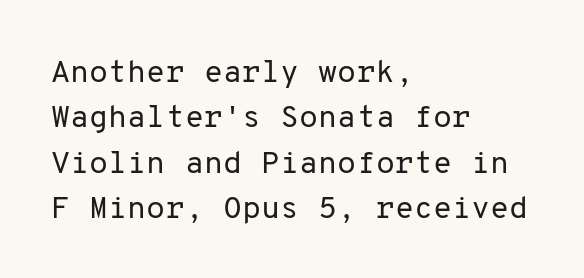
{"serif": "no", "italic": "no", "bold": "no", "weight": "regular", "width": "normal", "stroke_contrast": "low", "x_height": "medium", "monospaced": "yes", "underline": "no", "align": "left", "line_spacing": "normal", "line_spacing_ratio": 1.46, "letter_spacing": "normal", "letter_spacing_em": 0.0, "glyph_px": 31}
